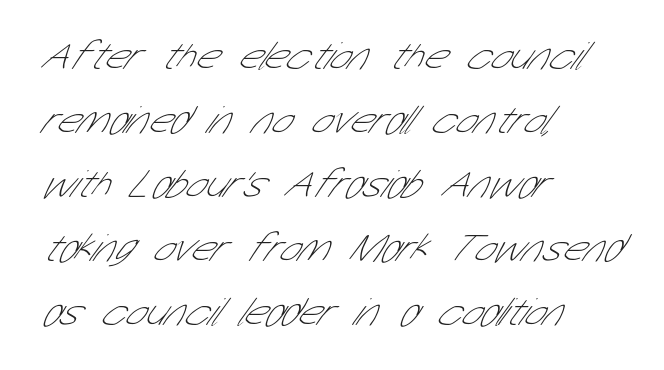
Q: Is the text bold? A: No.
Q: Is the typeface a serif or a sans-serif typeface? A: Sans-serif.
Q: Is the text underlined? A: No.
Q: How is the paragraph aligned? A: Left-aligned.
Q: Is the spacing between letters normal or unusually wide? A: Normal.
Q: Is the spacing between lines tight, normal or loose? A: Normal.
Q: Width (condensed, normal, or wide)? A: Condensed.
Q: Stroke contrast? A: Low.
Q: x-height? A: Medium.
Q: Monospaced? A: No.
